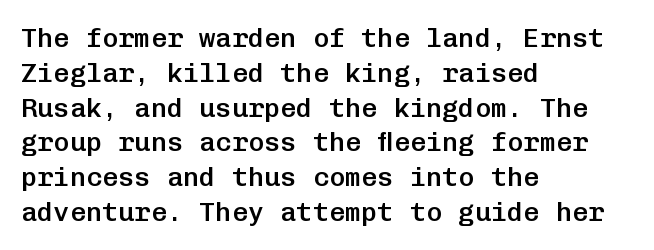
{"italic": "no", "bold": "semi", "underline": "no", "align": "left", "line_spacing": "normal", "line_spacing_ratio": 1.29, "letter_spacing": "normal", "letter_spacing_em": 0.0, "glyph_px": 27}
